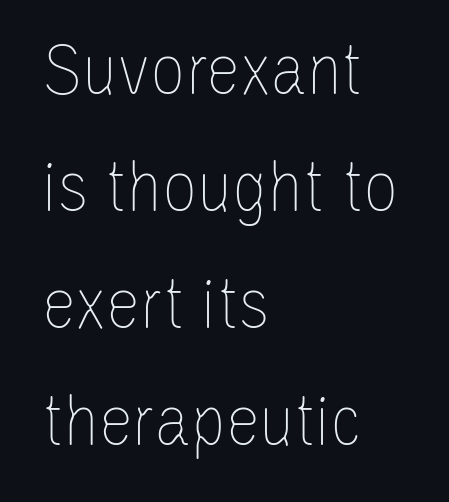
The letterforms sit shoulder to shoulder at normal distance. Is the type heavy? It reads as light-to-regular instead. The text block is weighted toward the left margin, trailing off unevenly rightward. A normal amount of white space separates one row of letters from the next. Is this a fixed-width face? No — the glyphs have proportional, varying widths. Any mark beneath the type? The region is blank.
